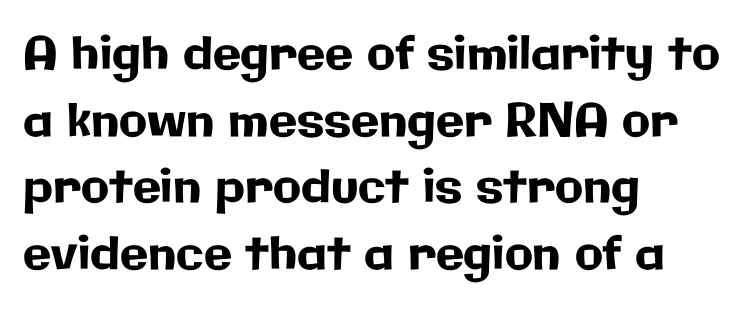
The image shows 46 px sans-serif type, upright; set left-aligned, normal line spacing (1.45x), normal letter spacing, not underlined; low stroke contrast and a medium x-height.
